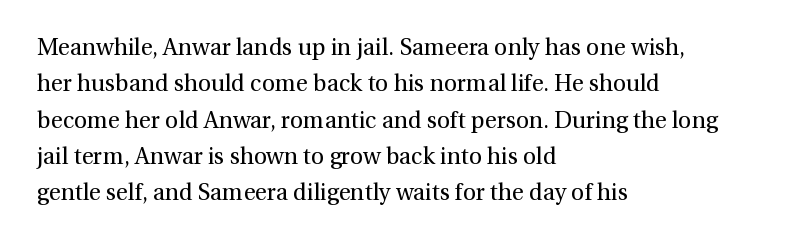
Compared with typical paragraphs, the rows here are spaced about the same. The letterforms sit at book weight or below. Ascenders rise straight up at ninety degrees. The lines are quadded left. Check the space under the baseline: it is left empty. Tracking value appears to be zero — textbook default spacing.
